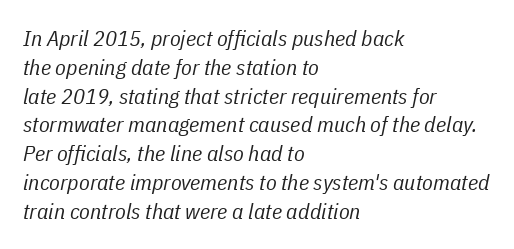
Is this a heavy cut? Hardly; it is regular or lighter. The glyphs look as if they've been sheared to an angle. Rule under the text: the space is simply empty. Left-aligned paragraph, ragged on the right. The passage shown stacks its lines at a standard gap.
